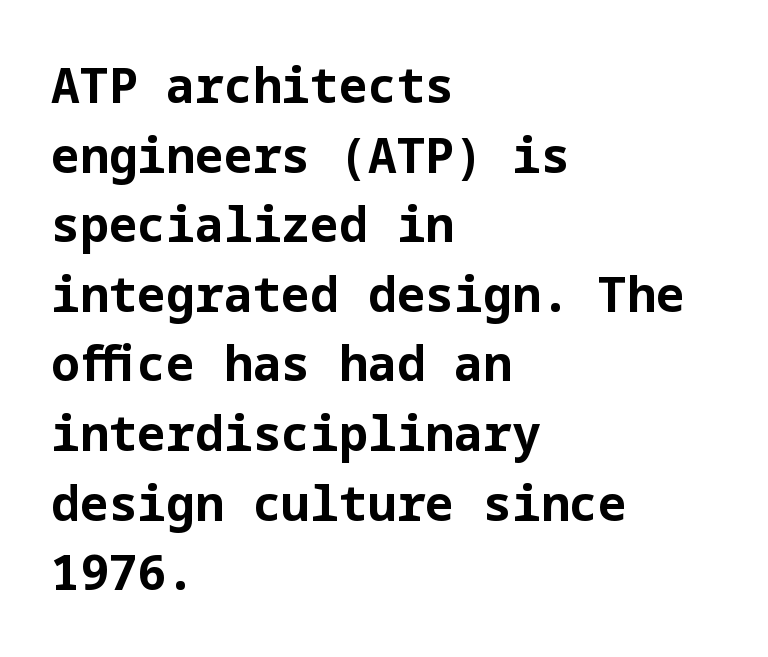
Q: Is the text bold? A: Yes.
Q: Is the text italic (slanted)? A: No, it is upright.
Q: Is the typeface a serif or a sans-serif typeface? A: Sans-serif.
Q: Is the text underlined? A: No.
Q: How is the paragraph aligned? A: Left-aligned.
Q: Is the spacing between letters normal or unusually wide? A: Normal.
Q: Is the spacing between lines tight, normal or loose? A: Normal.
Q: Width (condensed, normal, or wide)? A: Normal.
Q: Stroke contrast? A: Low.
Q: x-height? A: Medium.
